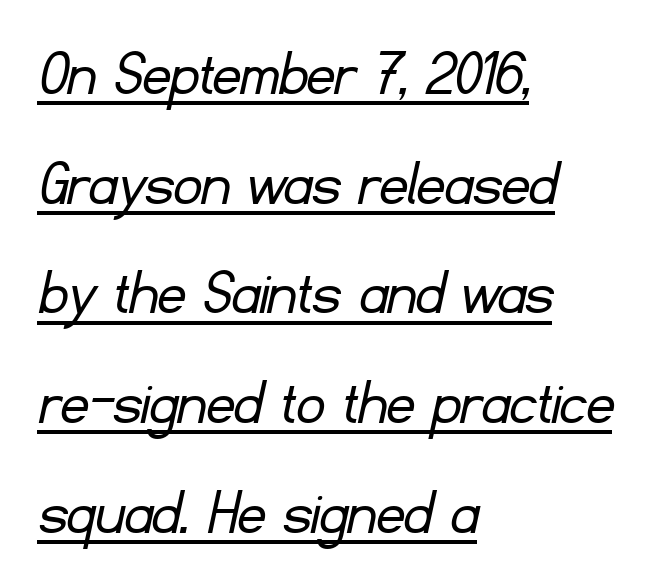
{"serif": "no", "bold": "no", "weight": "light", "width": "normal", "stroke_contrast": "low", "x_height": "small", "monospaced": "no", "underline": "yes", "align": "left", "line_spacing": "normal", "line_spacing_ratio": 1.59, "letter_spacing": "normal", "letter_spacing_em": 0.0, "glyph_px": 69}
